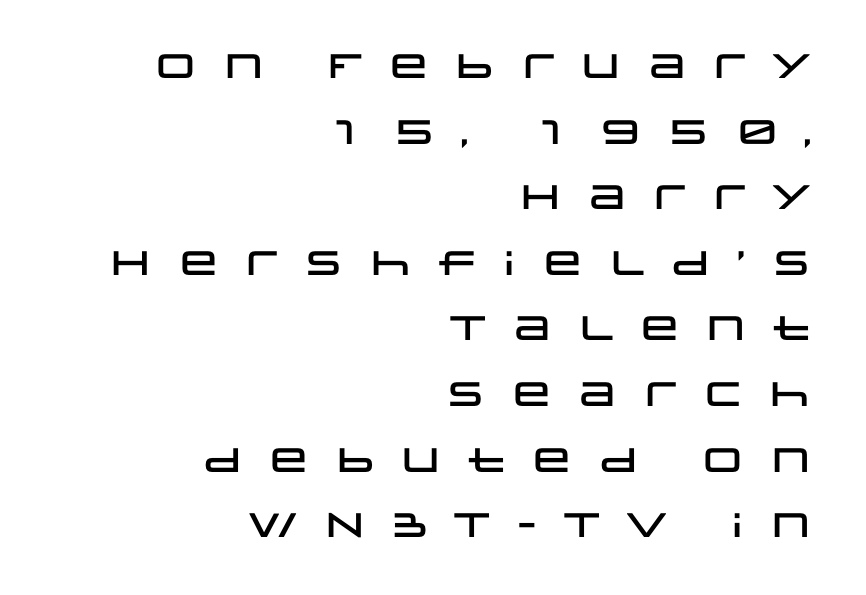
The image shows 34 px wide sans-serif type, upright; set right-aligned, loose line spacing (1.93x), unusually wide letter spacing (+0.46 em), not underlined; low stroke contrast and a large x-height.
